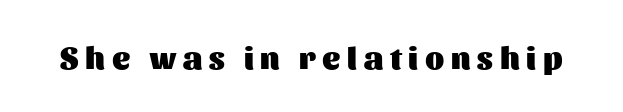
Q: Is the text bold? A: Yes.
Q: Is the text italic (slanted)? A: No, it is upright.
Q: Is the typeface a serif or a sans-serif typeface? A: Sans-serif.
Q: Is the text underlined? A: No.
Q: Is the spacing between letters normal or unusually wide? A: Unusually wide.
Q: Width (condensed, normal, or wide)? A: Normal.
Q: Stroke contrast? A: Medium.
Q: x-height? A: Medium.
Q: Monospaced? A: No.
